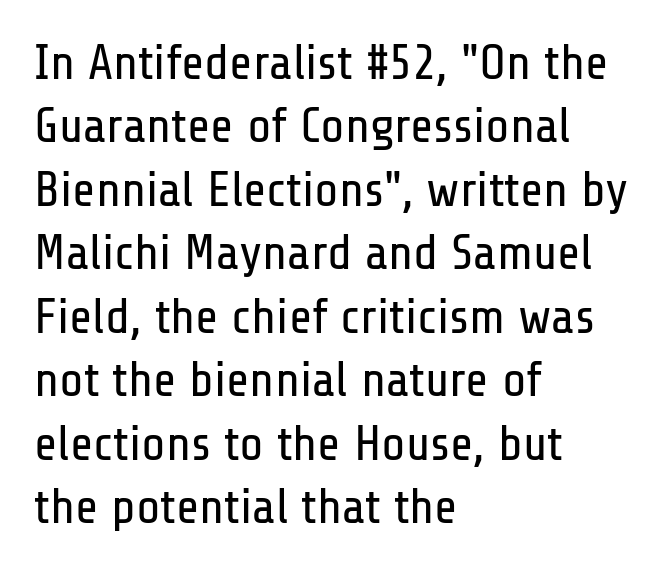
Q: Is the text bold? A: No.
Q: Is the text italic (slanted)? A: No, it is upright.
Q: Is the typeface a serif or a sans-serif typeface? A: Sans-serif.
Q: Is the text underlined? A: No.
Q: How is the paragraph aligned? A: Left-aligned.
Q: Is the spacing between letters normal or unusually wide? A: Normal.
Q: Is the spacing between lines tight, normal or loose? A: Normal.
Q: Width (condensed, normal, or wide)? A: Condensed.
Q: Stroke contrast? A: Low.
Q: x-height? A: Medium.
Q: Monospaced? A: No.
